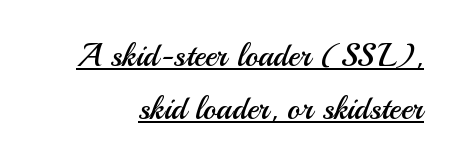
Is this a fixed-width face? No — the glyphs have proportional, varying widths. A typesetter would call this zero additional tracking. Underline: present. Are there feet on the stems? There aren't — it's a sans. The leading is moderate, giving the passage an even texture.
